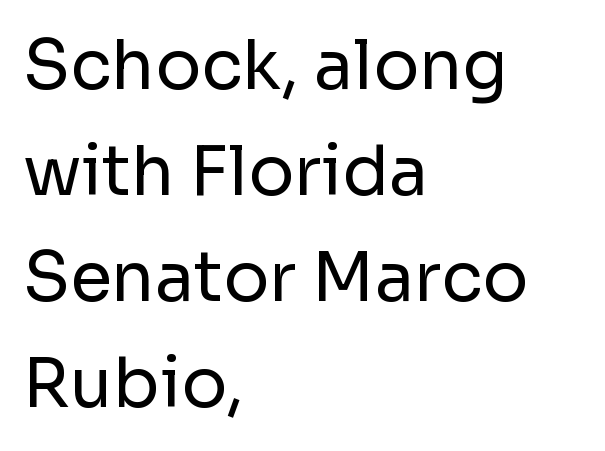
Q: Is the text bold? A: No.
Q: Is the text italic (slanted)? A: No, it is upright.
Q: Is the typeface a serif or a sans-serif typeface? A: Sans-serif.
Q: Is the text underlined? A: No.
Q: How is the paragraph aligned? A: Left-aligned.
Q: Is the spacing between letters normal or unusually wide? A: Normal.
Q: Is the spacing between lines tight, normal or loose? A: Normal.
Q: Width (condensed, normal, or wide)? A: Normal.
Q: Stroke contrast? A: Low.
Q: x-height? A: Medium.
Q: Monospaced? A: No.
